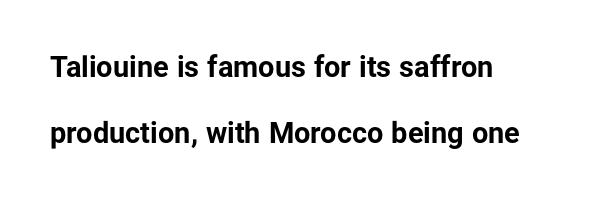
Regarding leading, the lines here are spaced well apart. Honestly, there is no underline to notice here at all. You could not count columns in this text — the font is proportionally spaced. Characters remain perfectly vertical along every line.
